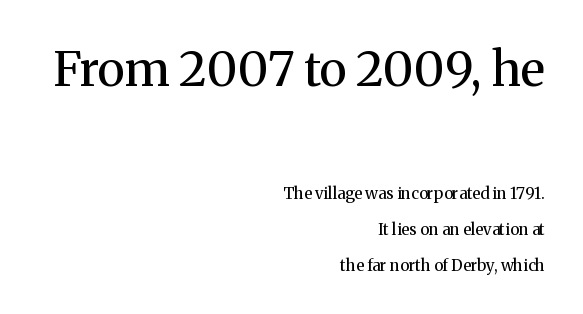
Q: Is the text bold? A: No.
Q: Is the text italic (slanted)? A: No, it is upright.
Q: Is the typeface a serif or a sans-serif typeface? A: Serif.
Q: Is the text underlined? A: No.
Q: How is the paragraph aligned? A: Right-aligned.
Q: Is the spacing between letters normal or unusually wide? A: Normal.
Q: Is the spacing between lines tight, normal or loose? A: Loose.
Q: Which block of text is set in a larger size, the first (top) or the second (bottom)? A: The first (top) one.
Q: Width (condensed, normal, or wide)? A: Normal.
Q: Stroke contrast? A: Medium.
Q: x-height? A: Medium.
Q: Monospaced? A: No.
